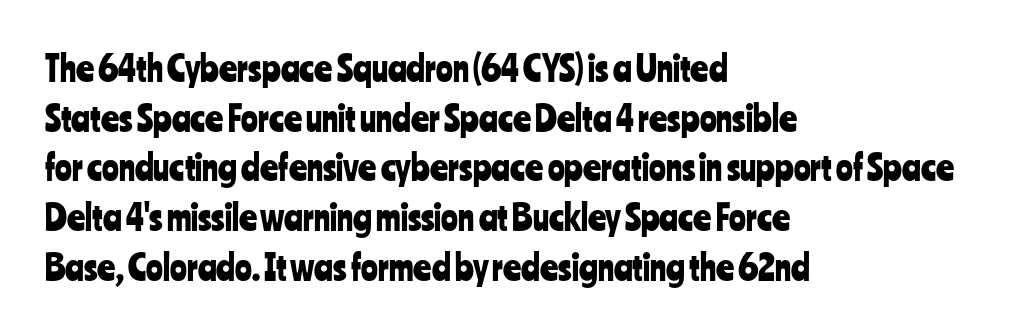
{"serif": "no", "italic": "no", "width": "condensed", "stroke_contrast": "low", "x_height": "medium", "monospaced": "no", "underline": "no", "align": "left", "line_spacing": "normal", "line_spacing_ratio": 1.42, "letter_spacing": "normal", "letter_spacing_em": 0.0, "glyph_px": 35}
